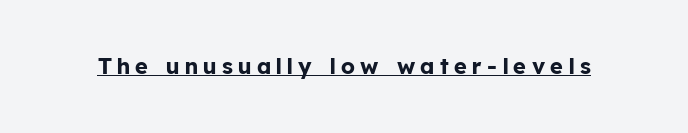
The image shows 22 px bold type, upright; set unusually wide letter spacing (+0.25 em), underlined.
